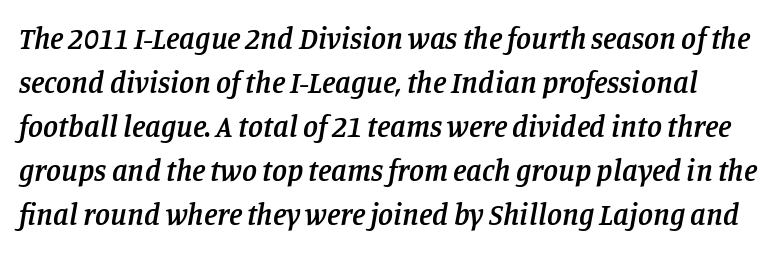
{"serif": "yes", "italic": "yes", "lean": "right", "slant_degrees": 11, "bold": "semi", "weight": "semibold", "width": "normal", "stroke_contrast": "low", "x_height": "large", "monospaced": "no", "underline": "no", "line_spacing": "normal", "line_spacing_ratio": 1.47, "letter_spacing": "normal", "letter_spacing_em": 0.0, "glyph_px": 30}
